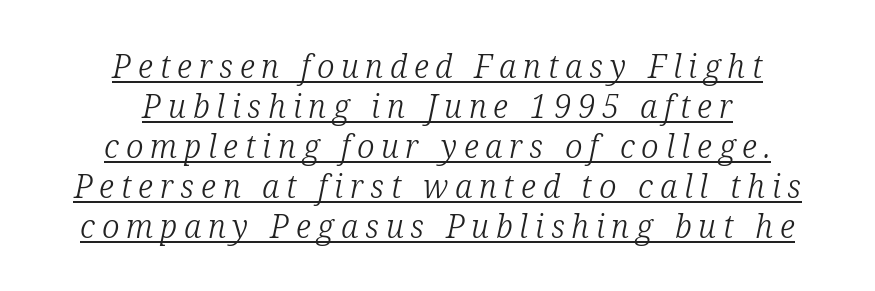
{"serif": "yes", "italic": "yes", "lean": "right", "slant_degrees": 12, "bold": "no", "weight": "light", "width": "normal", "stroke_contrast": "low", "x_height": "medium", "monospaced": "no", "underline": "yes", "align": "center", "line_spacing": "normal", "line_spacing_ratio": 1.25, "letter_spacing": "wide", "letter_spacing_em": 0.21, "glyph_px": 32}
